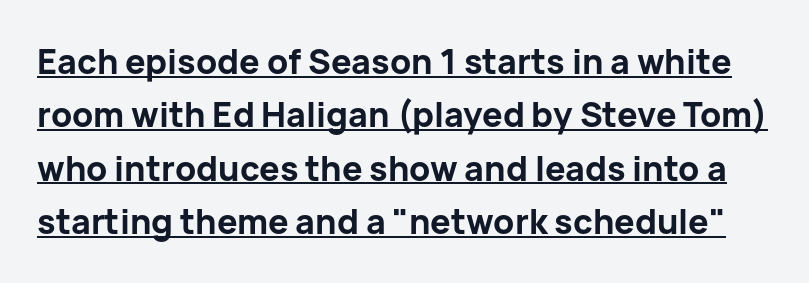
The image shows 34 px bold sans-serif type, upright; set normal line spacing (1.57x), normal letter spacing, underlined; low stroke contrast and a medium x-height.
